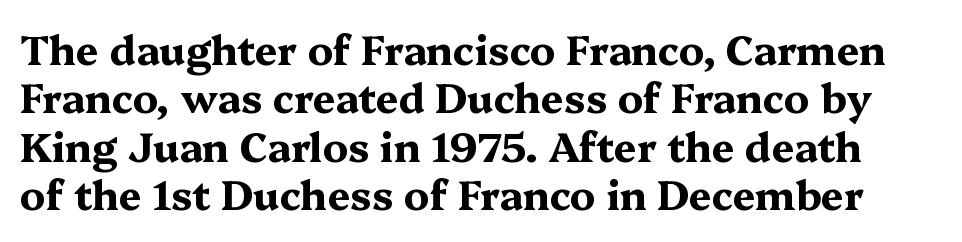
The image shows 40 px bold, wide serif type, upright; set line spacing 1.21x, normal letter spacing, not underlined; medium stroke contrast and a medium x-height.
